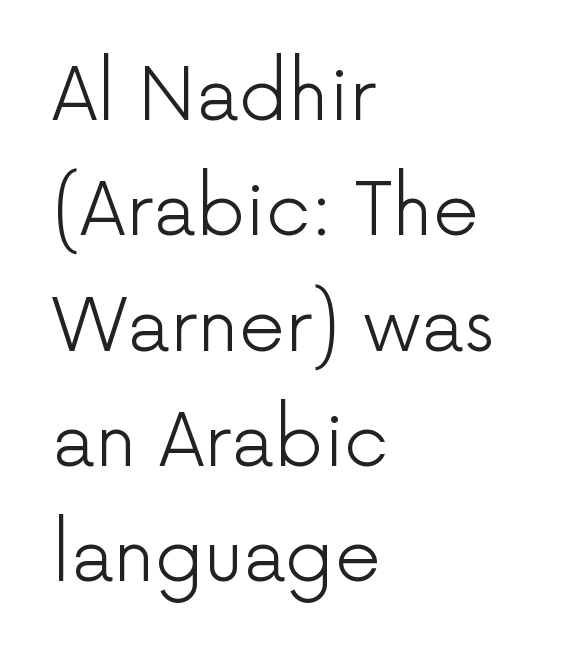
{"serif": "no", "italic": "no", "bold": "no", "weight": "light", "width": "normal", "stroke_contrast": "low", "x_height": "medium", "monospaced": "no", "underline": "no", "align": "left", "line_spacing": "normal", "line_spacing_ratio": 1.58, "letter_spacing": "normal", "letter_spacing_em": 0.0, "glyph_px": 73}
